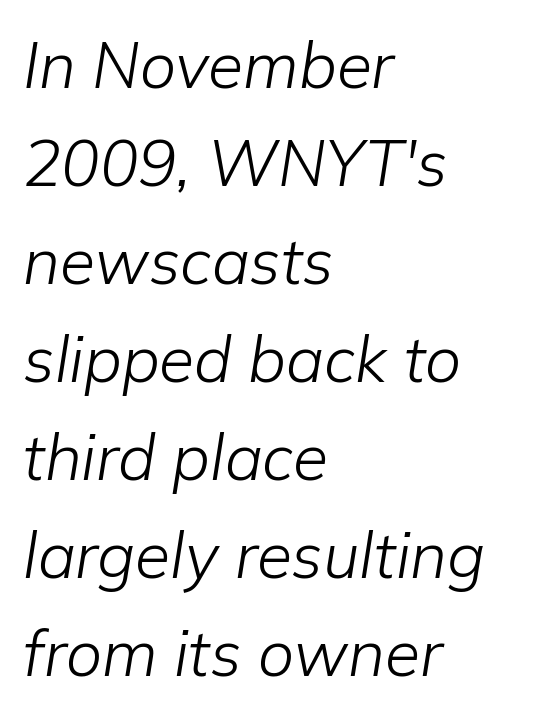
The space directly below the letters is spotless. Does the copy run flush right? No — it runs flush left. Glyph-to-glyph distance matches everyday printed text. The typesetting does not lean heavy: it is not bold. The passage shown leans; its letterforms are oblique.
